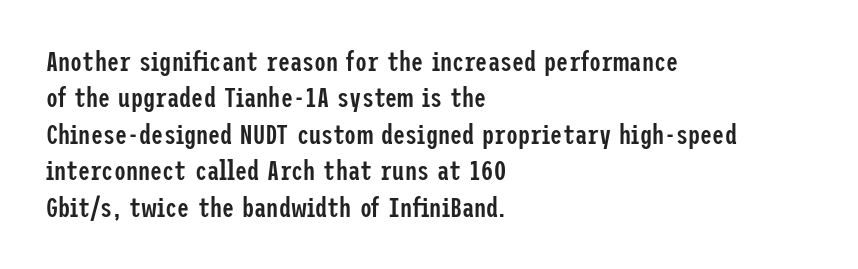
The image shows 27 px text type, upright; set left-aligned, normal line spacing (1.35x), normal letter spacing, not underlined.
